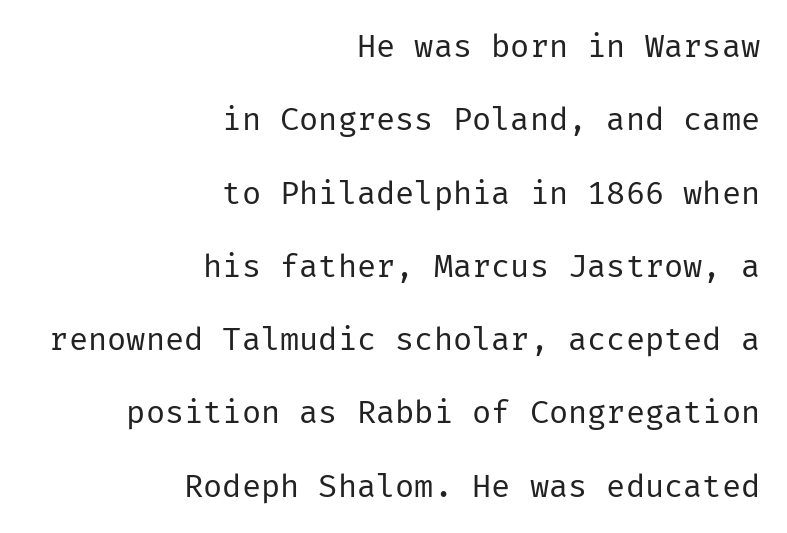
In terms of posture, this sample is upright. This is not heavy type; no bold has been used. One glance says open: line gaps are wider than usual. Look at the bottom of the vertical strokes: they stop flat, with no serifs.
